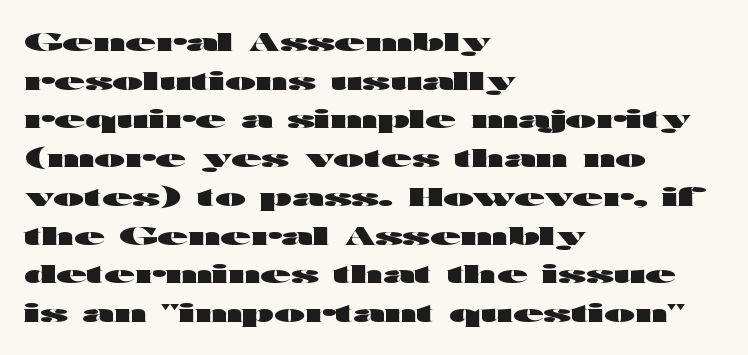
Lines of text with bare space underneath. Default kerning and tracking; the words read as compact shapes. Typeset ragged right — the left edge is the straight one. Regarding leading, the lines here are spaced in the standard way. Every stem runs plumb, perpendicular to the baseline.
